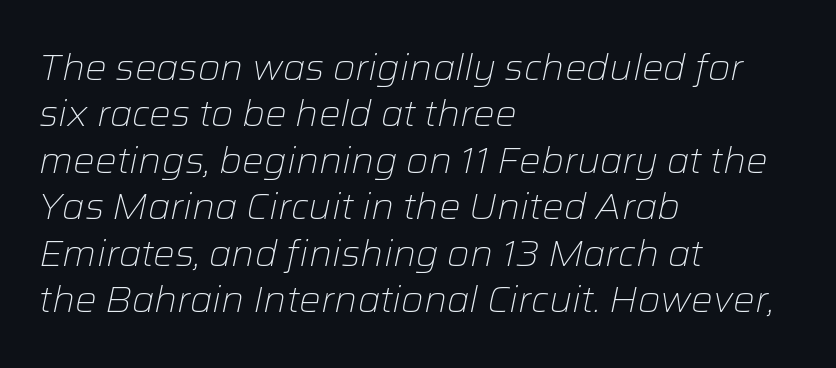
{"italic": "yes", "lean": "right", "slant_degrees": 12, "bold": "no", "weight": "light", "width": "normal", "stroke_contrast": "low", "x_height": "medium", "monospaced": "no", "underline": "no", "align": "left", "line_spacing": "normal", "line_spacing_ratio": 1.29, "letter_spacing": "normal", "letter_spacing_em": 0.0, "glyph_px": 36}
